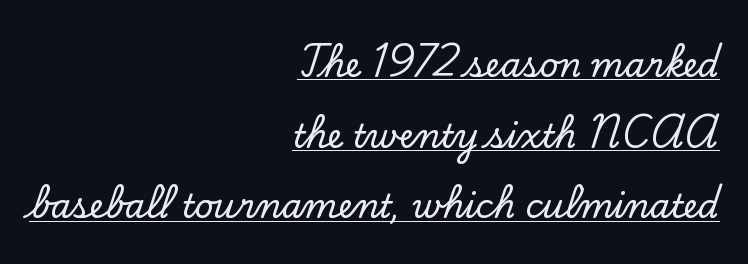
The image shows 33 px serif type; set right-aligned, loose line spacing (2.14x), normal letter spacing, underlined; low stroke contrast and a small x-height.
